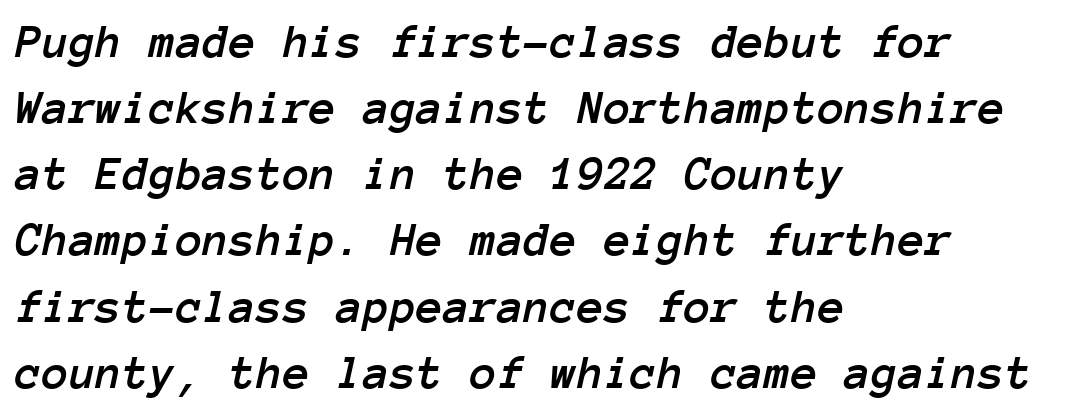
The image shows 49 px text type, italic (leaning right), monospaced; set left-aligned, normal line spacing (1.35x), normal letter spacing, not underlined; low stroke contrast and a medium x-height.
